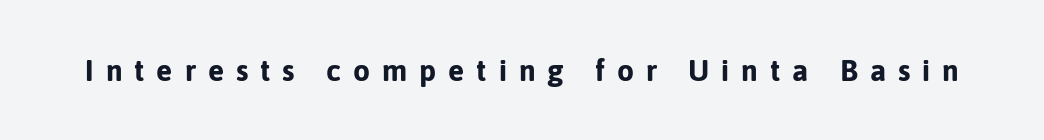
The passage shown is typed in a proportional face where columns would drift. When letters stand straight like this, we call the style roman or upright. Glyph-to-glyph distance is far greater than everyday printed text. A full-strength bold gives these letters their thick strokes. The glyphs are unaccompanied by any horizontal stroke below them. What kind of face is this? One without serifs — a sans.
